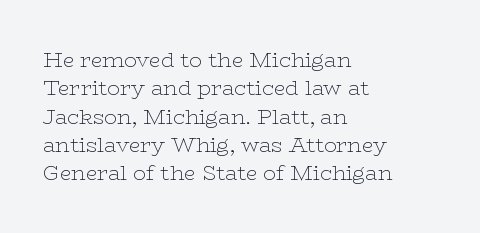
Q: Is the text bold? A: No.
Q: Is the text italic (slanted)? A: No, it is upright.
Q: Is the text underlined? A: No.
Q: How is the paragraph aligned? A: Left-aligned.
Q: Is the spacing between letters normal or unusually wide? A: Normal.
Q: Is the spacing between lines tight, normal or loose? A: Normal.
